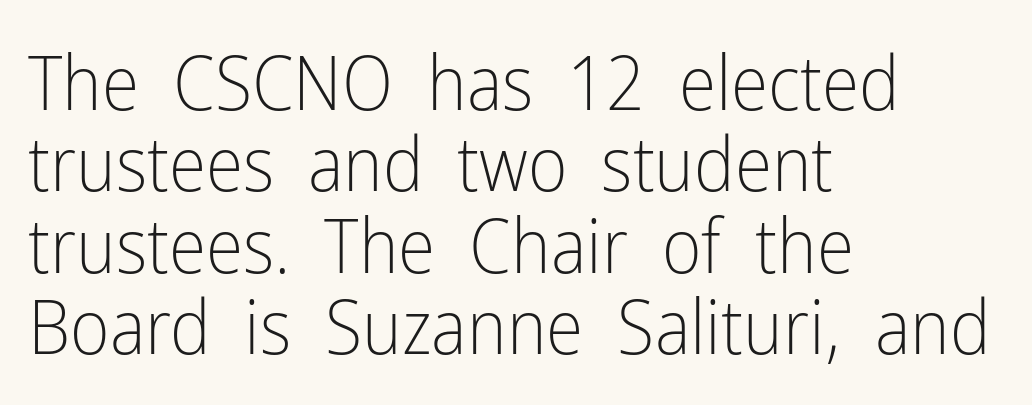
Q: Is the text bold? A: No.
Q: Is the text italic (slanted)? A: No, it is upright.
Q: Is the typeface a serif or a sans-serif typeface? A: Sans-serif.
Q: Is the text underlined? A: No.
Q: How is the paragraph aligned? A: Left-aligned.
Q: Is the spacing between letters normal or unusually wide? A: Normal.
Q: Is the spacing between lines tight, normal or loose? A: Tight.
Q: Width (condensed, normal, or wide)? A: Condensed.
Q: Stroke contrast? A: Low.
Q: x-height? A: Medium.
Q: Monospaced? A: No.
